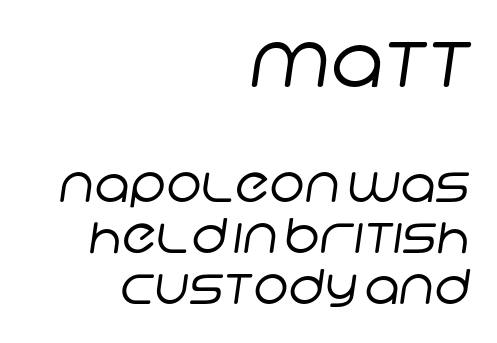
Q: Is the text bold? A: No.
Q: Is the typeface a serif or a sans-serif typeface? A: Sans-serif.
Q: Is the text underlined? A: No.
Q: How is the paragraph aligned? A: Right-aligned.
Q: Is the spacing between letters normal or unusually wide? A: Normal.
Q: Is the spacing between lines tight, normal or loose? A: Tight.
Q: Which block of text is set in a larger size, the first (top) or the second (bottom)? A: The first (top) one.
Q: Width (condensed, normal, or wide)? A: Normal.
Q: Stroke contrast? A: Low.
Q: x-height? A: Large.
Q: Monospaced? A: No.
